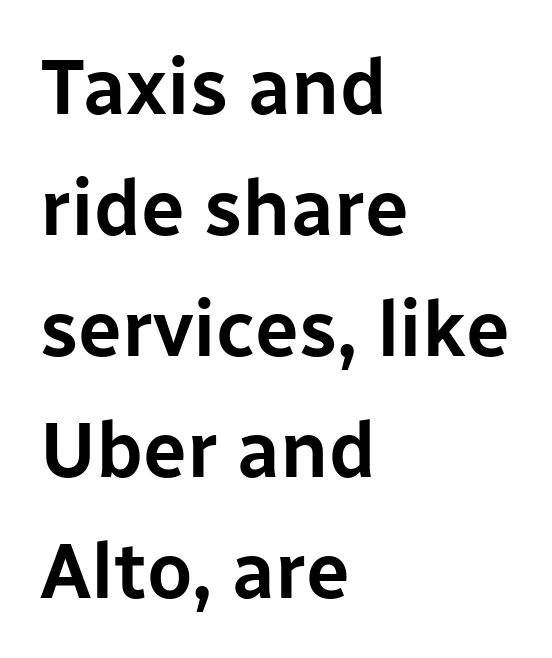
Q: Is the text italic (slanted)? A: No, it is upright.
Q: Is the typeface a serif or a sans-serif typeface? A: Sans-serif.
Q: Is the text underlined? A: No.
Q: How is the paragraph aligned? A: Left-aligned.
Q: Is the spacing between letters normal or unusually wide? A: Normal.
Q: Is the spacing between lines tight, normal or loose? A: Normal.
Q: Width (condensed, normal, or wide)? A: Normal.
Q: Stroke contrast? A: Low.
Q: x-height? A: Medium.
Q: Monospaced? A: No.
